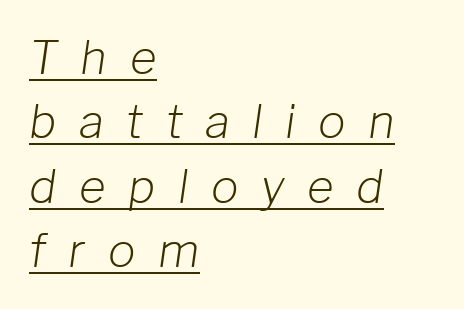
Q: Is the text bold? A: No.
Q: Is the text italic (slanted)? A: Yes, it leans right by about 8 degrees.
Q: Is the text underlined? A: Yes.
Q: How is the paragraph aligned? A: Left-aligned.
Q: Is the spacing between letters normal or unusually wide? A: Unusually wide.
Q: Is the spacing between lines tight, normal or loose? A: Normal.
Q: Width (condensed, normal, or wide)? A: Normal.
Q: Stroke contrast? A: Low.
Q: x-height? A: Medium.
Q: Monospaced? A: No.
